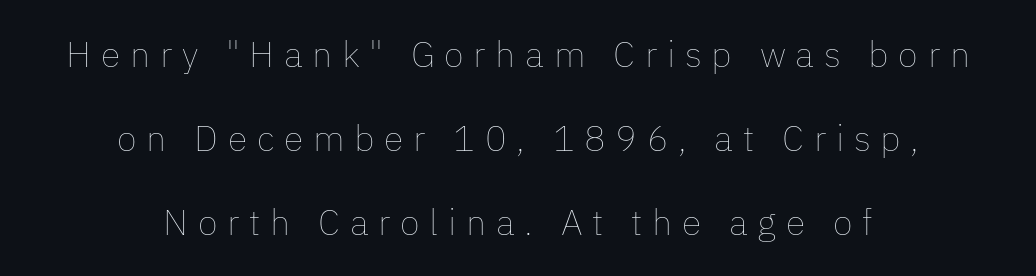
The image shows 36 px thin type, upright; set centered, loose line spacing (2.34x), unusually wide letter spacing (+0.27 em), not underlined; low stroke contrast and a medium x-height.
